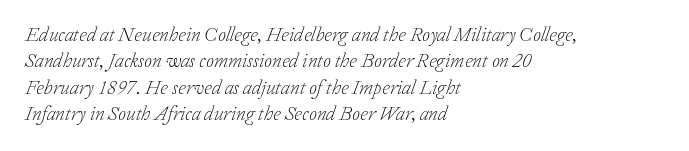
{"italic": "yes", "lean": "right", "slant_degrees": 20, "bold": "no", "underline": "no", "align": "left", "line_spacing": "normal", "line_spacing_ratio": 1.32, "letter_spacing": "normal", "letter_spacing_em": 0.0, "glyph_px": 20}
